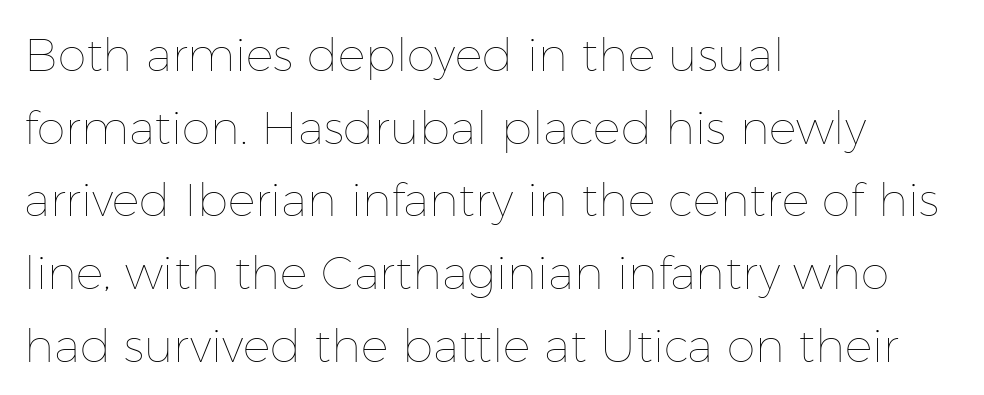
The image shows 46 px thin type, upright; set left-aligned, normal line spacing (1.58x), normal letter spacing, not underlined; low stroke contrast and a medium x-height.
